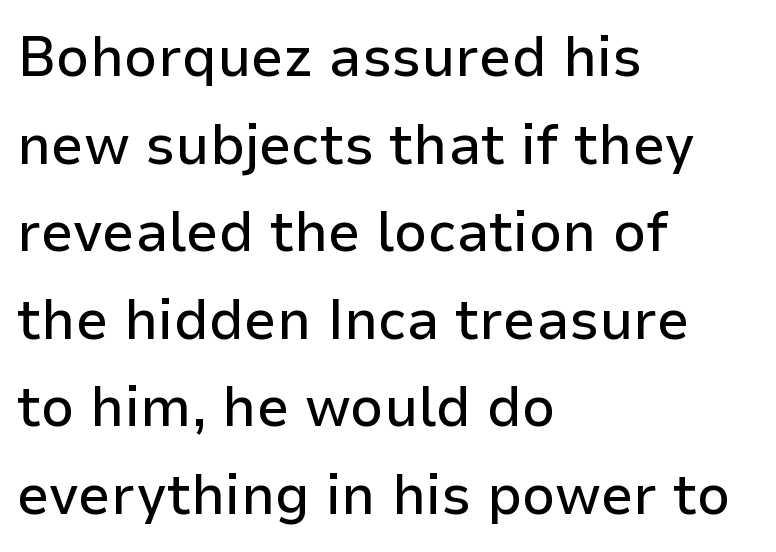
{"serif": "no", "italic": "no", "width": "normal", "stroke_contrast": "low", "x_height": "medium", "monospaced": "no", "underline": "no", "align": "left", "line_spacing": "normal", "line_spacing_ratio": 1.51, "letter_spacing": "normal", "letter_spacing_em": 0.0, "glyph_px": 58}
